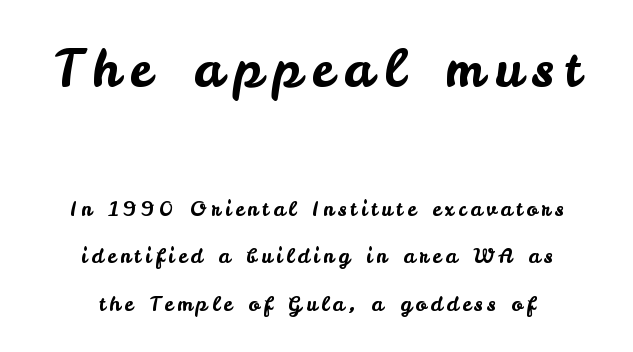
The image shows 51 px sans-serif type; set centered, loose line spacing (2.36x), unusually wide letter spacing (+0.21 em), not underlined; the first (top) block is 2.55x larger; low stroke contrast and a small x-height.
